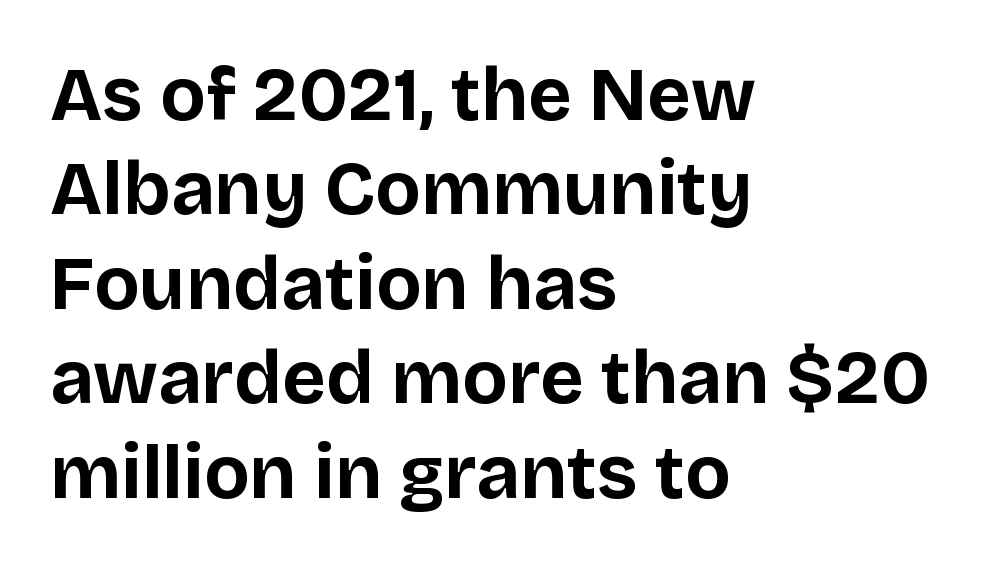
Q: Is the text bold? A: Yes.
Q: Is the text italic (slanted)? A: No, it is upright.
Q: Is the typeface a serif or a sans-serif typeface? A: Sans-serif.
Q: Is the text underlined? A: No.
Q: How is the paragraph aligned? A: Left-aligned.
Q: Is the spacing between letters normal or unusually wide? A: Normal.
Q: Is the spacing between lines tight, normal or loose? A: Normal.
Q: Width (condensed, normal, or wide)? A: Normal.
Q: Stroke contrast? A: Low.
Q: x-height? A: Large.
Q: Monospaced? A: No.
